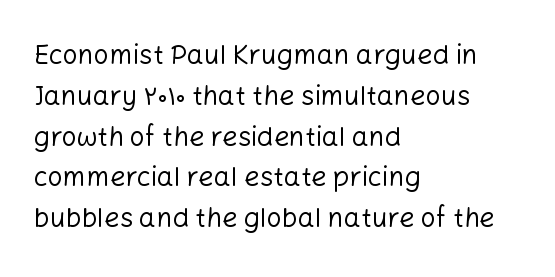
{"italic": "no", "bold": "no", "underline": "no", "align": "left", "line_spacing": "normal", "line_spacing_ratio": 1.51, "letter_spacing": "normal", "letter_spacing_em": 0.0, "glyph_px": 27}
